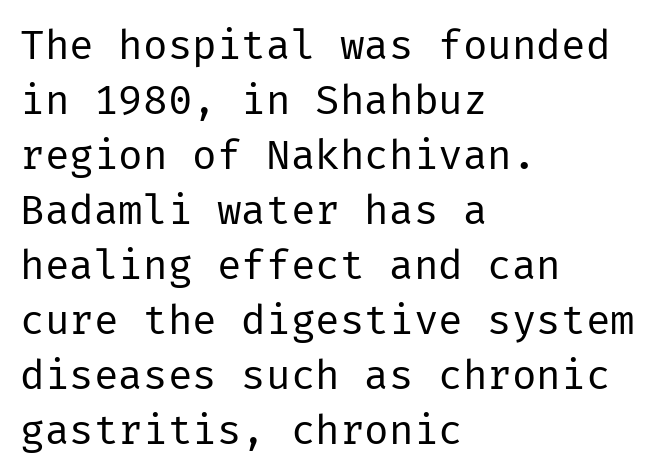
Leftover space on each line is placed entirely after the last word. The passage shown stacks its lines at a standard gap. Words float on clear page, feet unadorned. The letterforms sit shoulder to shoulder at normal distance.
